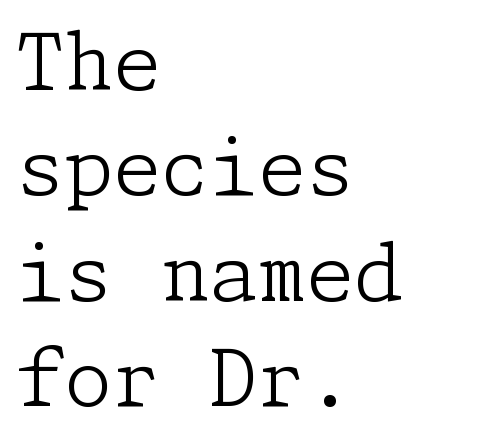
{"serif": "yes", "italic": "no", "bold": "no", "weight": "light", "width": "normal", "stroke_contrast": "low", "x_height": "medium", "underline": "no", "align": "left", "line_spacing": "normal", "line_spacing_ratio": 1.35, "letter_spacing": "normal", "letter_spacing_em": 0.0, "glyph_px": 78}
